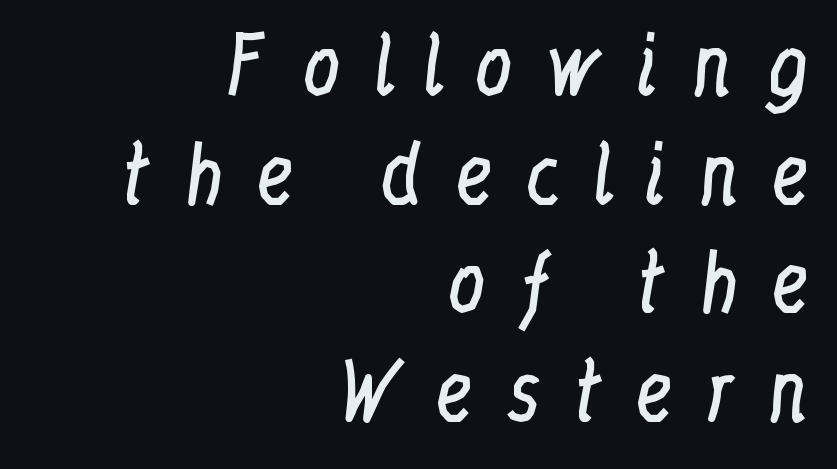
A typesetter would call this proportional, since set widths differ per character. Quick note: interline space is typical. Bare-footed words on every line. If you drew a ruler down the right edge, every line would touch it.
